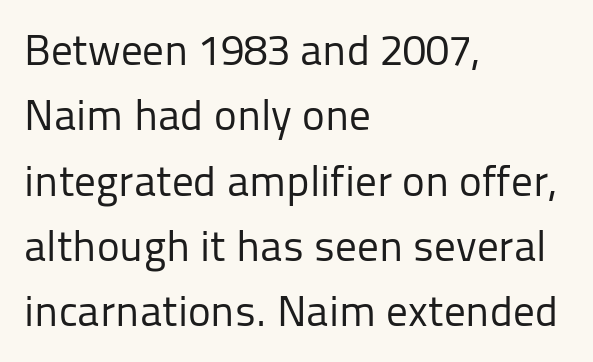
The letters sit at their default tracking, neither squeezed nor spread. A typesetter would label this face a sans. Compared with a centered layout, this one pins lines to the left instead. Is this a fixed-width face? No — the glyphs have proportional, varying widths.
